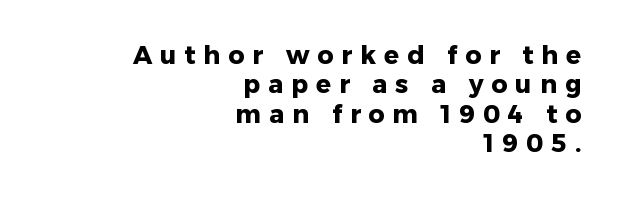
The image shows 25 px bold type, upright; set right-aligned, line spacing 1.18x, unusually wide letter spacing (+0.32 em), not underlined.
